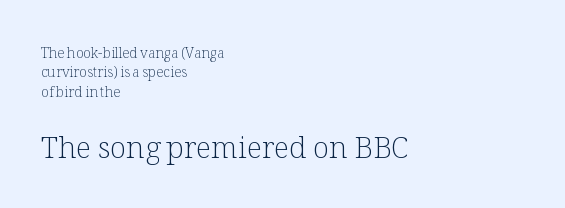
The image shows 30 px light serif type, upright; set left-aligned, normal line spacing (1.38x), normal letter spacing, not underlined; the second (bottom) block is 2.14x larger; low stroke contrast and a medium x-height.
